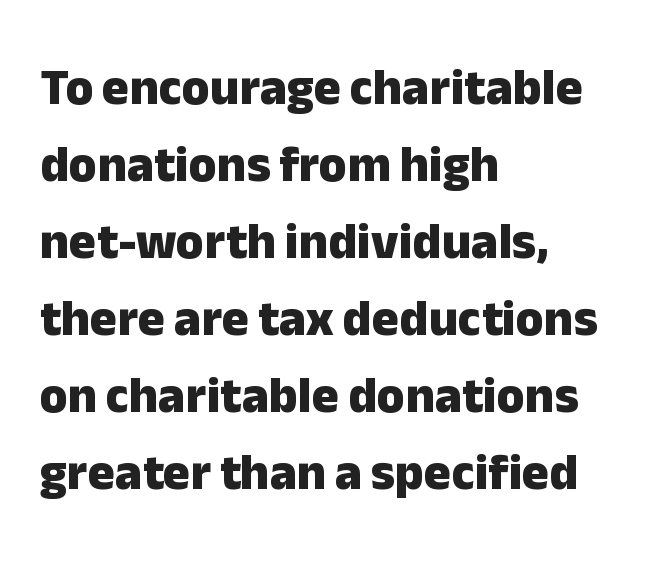
Q: Is the text bold? A: Yes.
Q: Is the text italic (slanted)? A: No, it is upright.
Q: Is the typeface a serif or a sans-serif typeface? A: Sans-serif.
Q: Is the text underlined? A: No.
Q: How is the paragraph aligned? A: Left-aligned.
Q: Is the spacing between letters normal or unusually wide? A: Normal.
Q: Is the spacing between lines tight, normal or loose? A: Normal.
Q: Width (condensed, normal, or wide)? A: Normal.
Q: Stroke contrast? A: Low.
Q: x-height? A: Medium.
Q: Monospaced? A: No.
